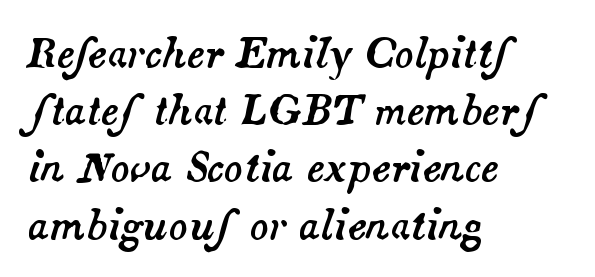
{"italic": "yes", "lean": "right", "slant_degrees": 14, "width": "normal", "stroke_contrast": "medium", "x_height": "small", "monospaced": "no", "underline": "no", "align": "left", "line_spacing": "normal", "line_spacing_ratio": 1.43, "letter_spacing": "normal", "letter_spacing_em": 0.0, "glyph_px": 40}
